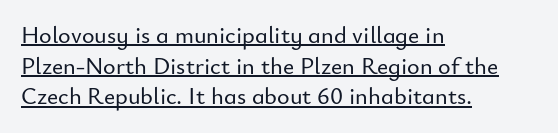
{"italic": "no", "underline": "yes", "align": "left", "line_spacing": "normal", "line_spacing_ratio": 1.28, "letter_spacing": "normal", "letter_spacing_em": 0.0, "glyph_px": 24}
